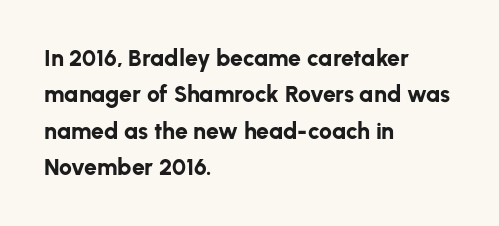
The text block is weighted toward the left margin, trailing off unevenly rightward. These lines carry a lot of weight — the face is fully bold. The letters stand upright; this is a roman face. Each row of text sits above clean, open space. This rendering leaves character spacing at its baseline value.
